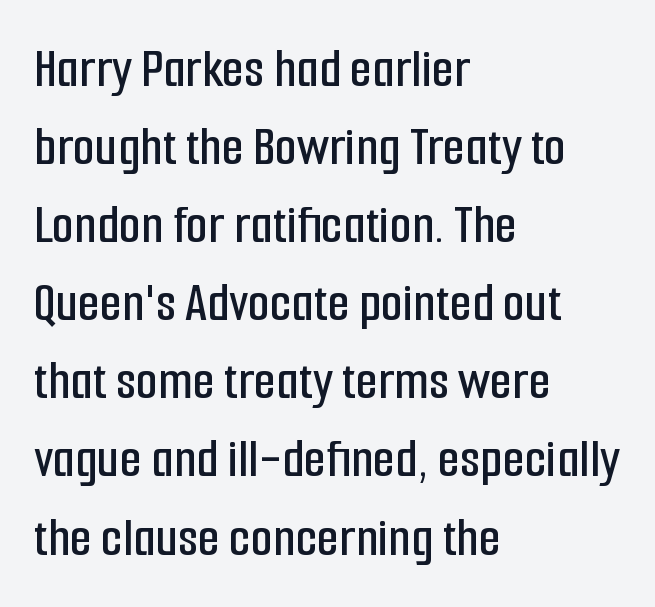
Q: Is the text italic (slanted)? A: No, it is upright.
Q: Is the typeface a serif or a sans-serif typeface? A: Sans-serif.
Q: Is the text underlined? A: No.
Q: How is the paragraph aligned? A: Left-aligned.
Q: Is the spacing between letters normal or unusually wide? A: Normal.
Q: Is the spacing between lines tight, normal or loose? A: Normal.
Q: Width (condensed, normal, or wide)? A: Condensed.
Q: Stroke contrast? A: Low.
Q: x-height? A: Medium.
Q: Monospaced? A: No.
